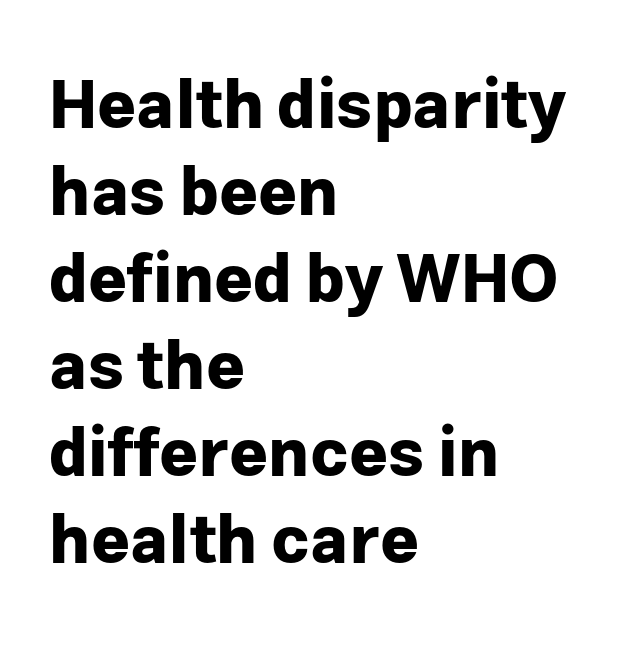
The image shows 67 px bold sans-serif type, upright; set left-aligned, normal line spacing (1.3x), normal letter spacing, not underlined; low stroke contrast and a medium x-height.
